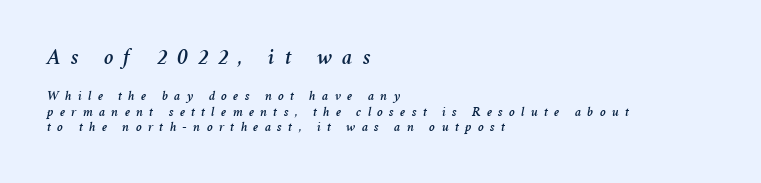
The image shows 23 px text type, italic (leaning right); set left-aligned, tight line spacing (1.09x), unusually wide letter spacing (+0.44 em), not underlined; the first (top) block is 1.64x larger.
